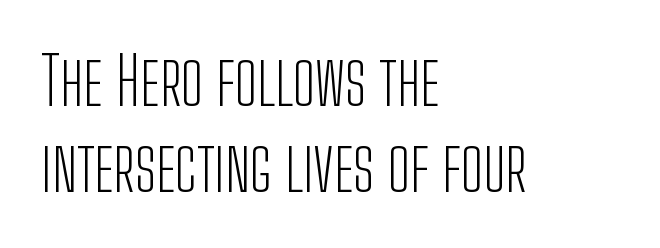
{"serif": "no", "italic": "no", "bold": "no", "weight": "light", "width": "condensed", "stroke_contrast": "low", "x_height": "medium", "monospaced": "no", "underline": "no", "align": "left", "line_spacing": "normal", "line_spacing_ratio": 1.3, "letter_spacing": "normal", "letter_spacing_em": 0.0, "glyph_px": 66}
